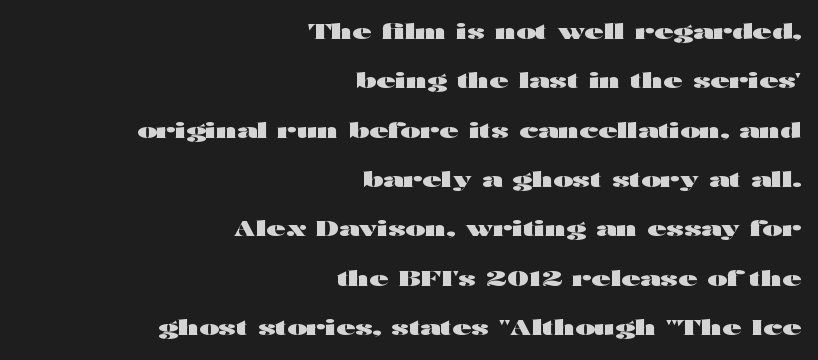
Q: Is the text bold? A: Yes.
Q: Is the text italic (slanted)? A: No, it is upright.
Q: Is the text underlined? A: No.
Q: How is the paragraph aligned? A: Right-aligned.
Q: Is the spacing between letters normal or unusually wide? A: Normal.
Q: Is the spacing between lines tight, normal or loose? A: Loose.
